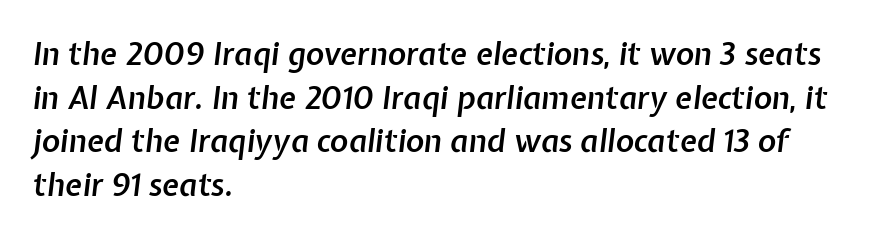
Q: Is the text bold? A: Semi-bold.
Q: Is the text italic (slanted)? A: Yes, it leans right by about 7 degrees.
Q: Is the text underlined? A: No.
Q: How is the paragraph aligned? A: Left-aligned.
Q: Is the spacing between letters normal or unusually wide? A: Normal.
Q: Is the spacing between lines tight, normal or loose? A: Normal.
Q: Width (condensed, normal, or wide)? A: Normal.
Q: Stroke contrast? A: Low.
Q: x-height? A: Medium.
Q: Monospaced? A: No.
